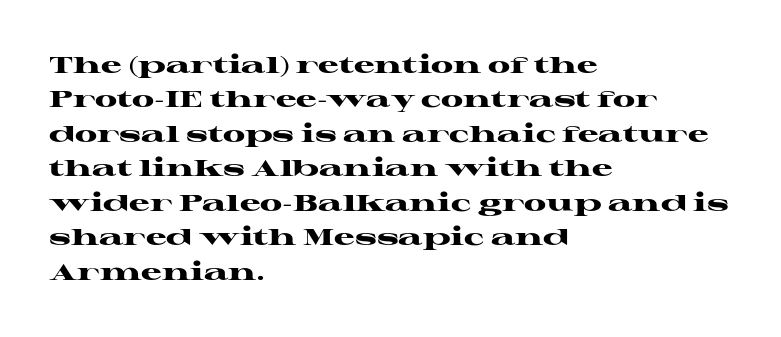
Is the letter spacing exaggerated? No — it looks like the ordinary default. Reading down the block, your eye returns to a fixed left position each line. Heavy-handed strokes throughout: this text is bold. Just letters on the line, the space beneath them empty. Baseline-to-baseline distance is the conventional proportion of letter height. A roman cut, with each character standing at attention.
